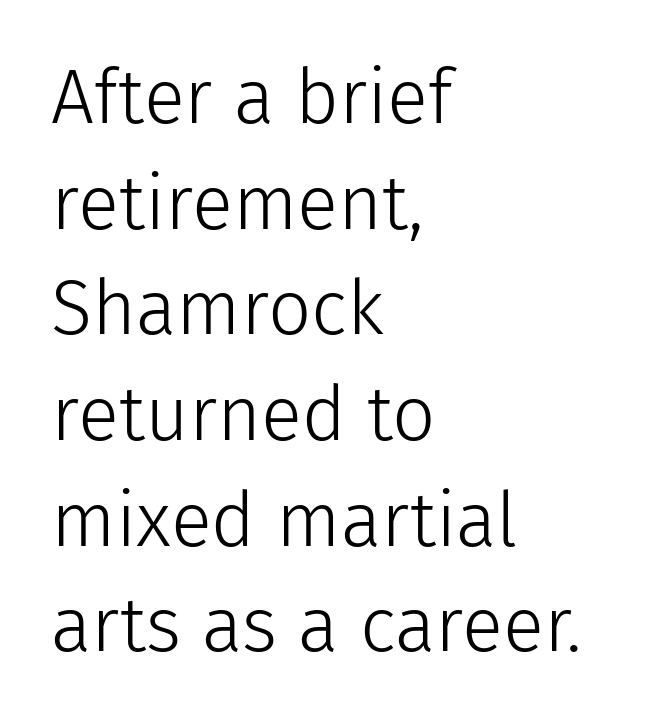
Check under the words: just untouched page. Note the varied advance widths — an 'i' is clearly narrower than an 'm'. Words appear dense and cohesive because spacing is normal. The characters display no serif detailing; their extremities are plain. This is the regular roman posture of the typeface. The passage is arranged the way most books set body copy — flush left.
